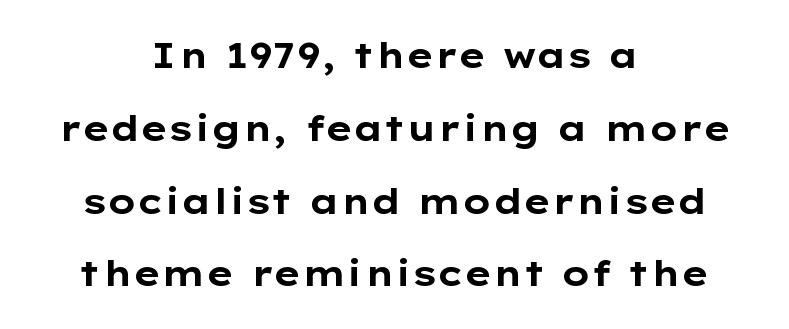
{"serif": "no", "italic": "no", "bold": "yes", "weight": "bold", "width": "wide", "stroke_contrast": "low", "x_height": "medium", "monospaced": "no", "underline": "no", "align": "center", "line_spacing": "loose", "line_spacing_ratio": 2.08, "letter_spacing": "normal", "letter_spacing_em": 0.0, "glyph_px": 35}
